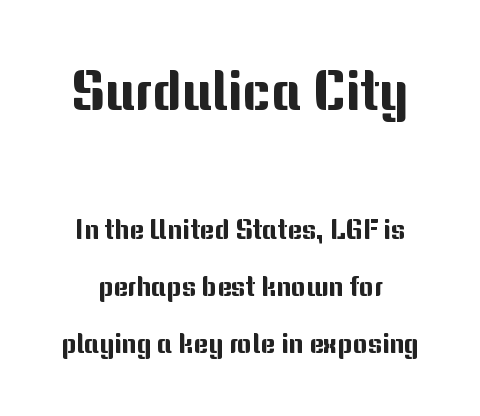
What's the leading like? Stretched, with rows far apart. Type size steps down from the first block to the second. This sample has the flowing, uneven cadence of proportional lettering. The rendering shows plain stroke endings on the letterforms — a sans-serif design.
